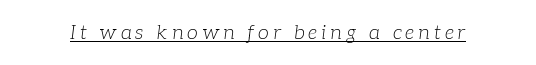
The face looks like a standard text weight, possibly lighter. The string is rendered with underlining switched on. The letters are slanted; this is an italic face.
